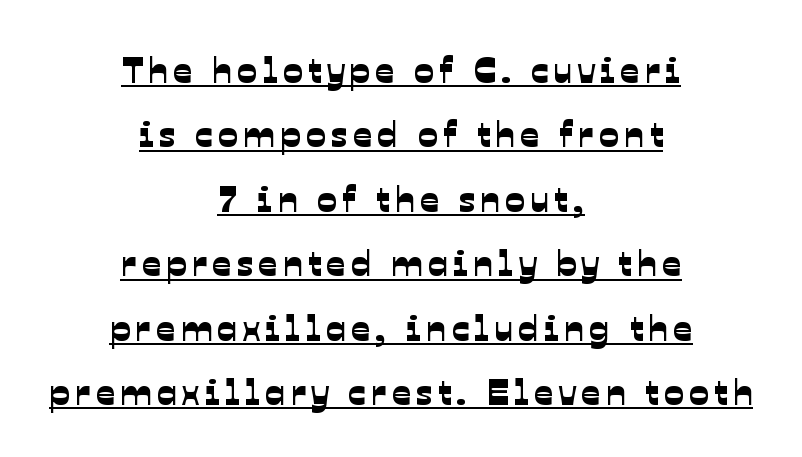
The image shows 37 px sans-serif type; set centered, line spacing 1.74x, underlined; low stroke contrast and a medium x-height.
